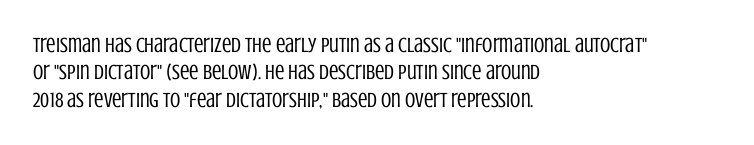
Q: Is the text bold? A: No.
Q: Is the text italic (slanted)? A: No, it is upright.
Q: Is the text underlined? A: No.
Q: How is the paragraph aligned? A: Left-aligned.
Q: Is the spacing between letters normal or unusually wide? A: Normal.
Q: Is the spacing between lines tight, normal or loose? A: Normal.
